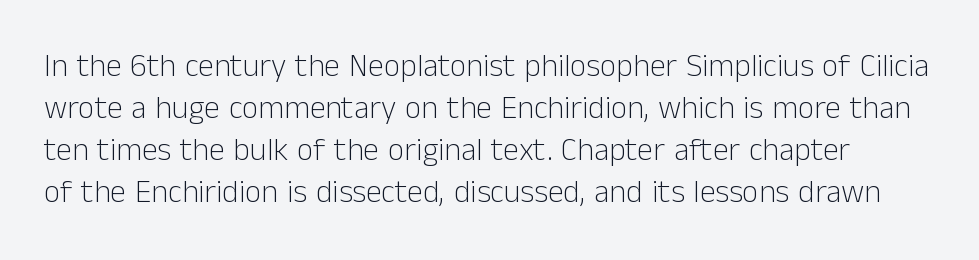
Designer's note — italics off, roman on. The designer went with a sans here, leaving each stem footless. There is no visible air inserted between adjacent glyphs. The rendering uses natural spacing where letterforms have individual widths. The passage shown stacks its lines at a standard gap.
